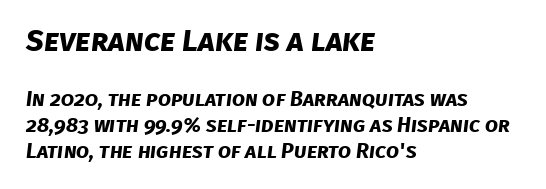
The image shows 31 px bold sans-serif type; set left-aligned, line spacing 1.23x, normal letter spacing, not underlined; the first (top) block is 1.48x larger; low stroke contrast and a large x-height.
